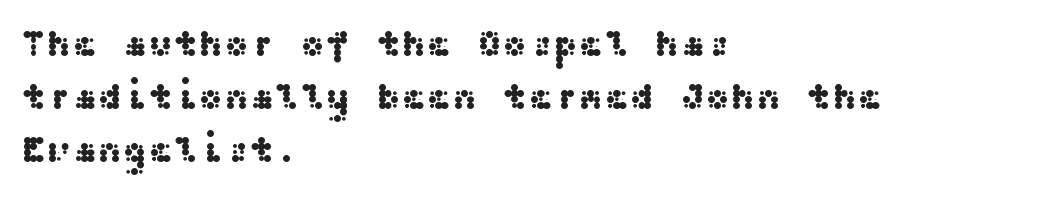
This is the regular roman posture of the typeface. In terms of letterform style, serifs are entirely absent. Which margin do the lines hug? The left one — the right edge is uneven. Descenders hang freely into open space. Default kerning and tracking; the words read as compact shapes. Line spacing here is normal.
